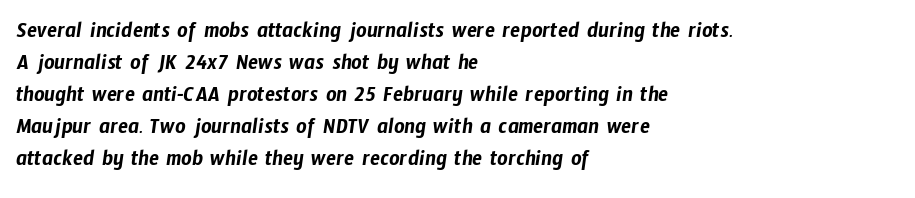
{"underline": "no", "align": "left", "line_spacing": "normal", "line_spacing_ratio": 1.39, "letter_spacing": "normal", "letter_spacing_em": 0.0, "glyph_px": 23}
